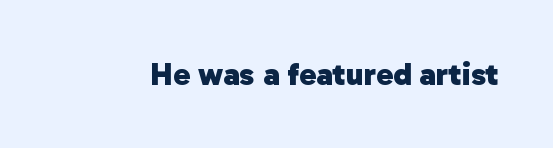
The image shows 32 px heavy sans-serif type; set normal letter spacing, not underlined; low stroke contrast and a medium x-height.
